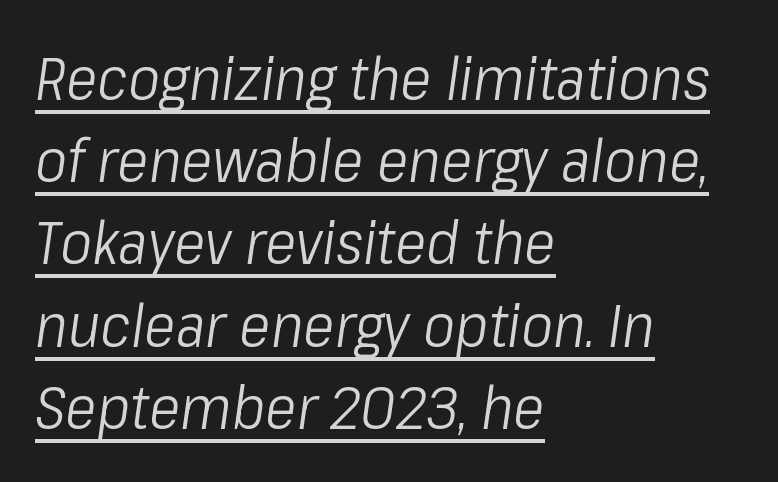
{"italic": "yes", "lean": "right", "slant_degrees": 8, "bold": "no", "weight": "light", "width": "condensed", "stroke_contrast": "low", "x_height": "medium", "monospaced": "no", "underline": "yes", "align": "left", "line_spacing": "normal", "line_spacing_ratio": 1.37, "letter_spacing": "normal", "letter_spacing_em": 0.0, "glyph_px": 60}
